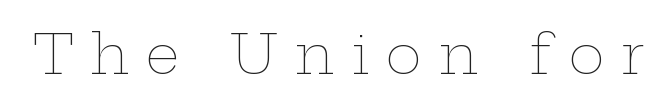
No word sits above an underline. The font is comparable to plain body text, perhaps lighter. Looks like regular typesetting: each glyph gets only the width it needs. The rendering inserts visible extra space after every character. This is the regular roman posture of the typeface.
